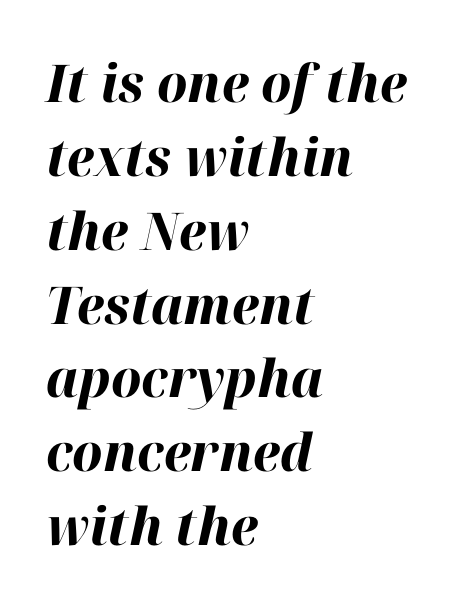
Underlining? Definitely not there. The rendering anchors every line to the left-hand side. Note the varied advance widths — an 'i' is clearly narrower than an 'm'. The letters are slanted; this is an italic face. The line texture is even and compact thanks to regular tracking.
